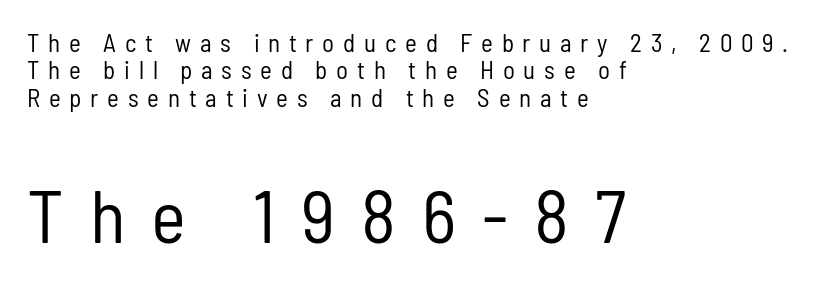
The image shows 74 px regular-weight, condensed sans-serif type, upright; set left-aligned, tight line spacing (1.1x), unusually wide letter spacing (+0.35 em), not underlined; the second (bottom) block is 2.96x larger; low stroke contrast and a medium x-height.
